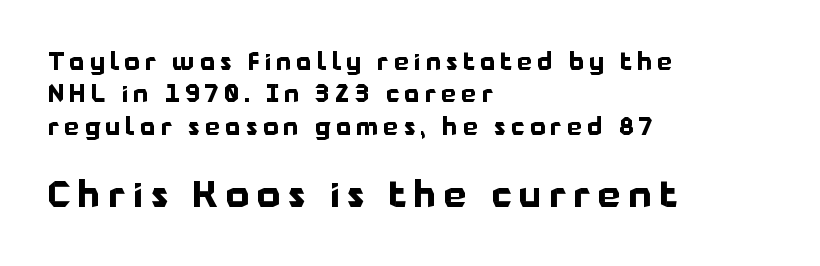
{"serif": "no", "italic": "no", "bold": "yes", "weight": "bold", "width": "normal", "stroke_contrast": "low", "x_height": "medium", "monospaced": "no", "underline": "no", "align": "left", "line_spacing": "normal", "line_spacing_ratio": 1.35, "letter_spacing": "wide", "letter_spacing_em": 0.22, "larger_block": "second", "size_ratio": 1.5, "glyph_px": 36}
